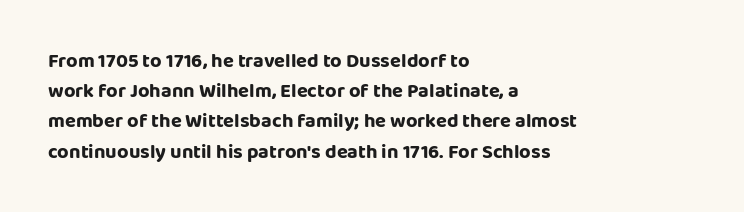
{"italic": "no", "underline": "no", "align": "left", "line_spacing": "normal", "line_spacing_ratio": 1.51, "letter_spacing": "normal", "letter_spacing_em": 0.0, "glyph_px": 20}
